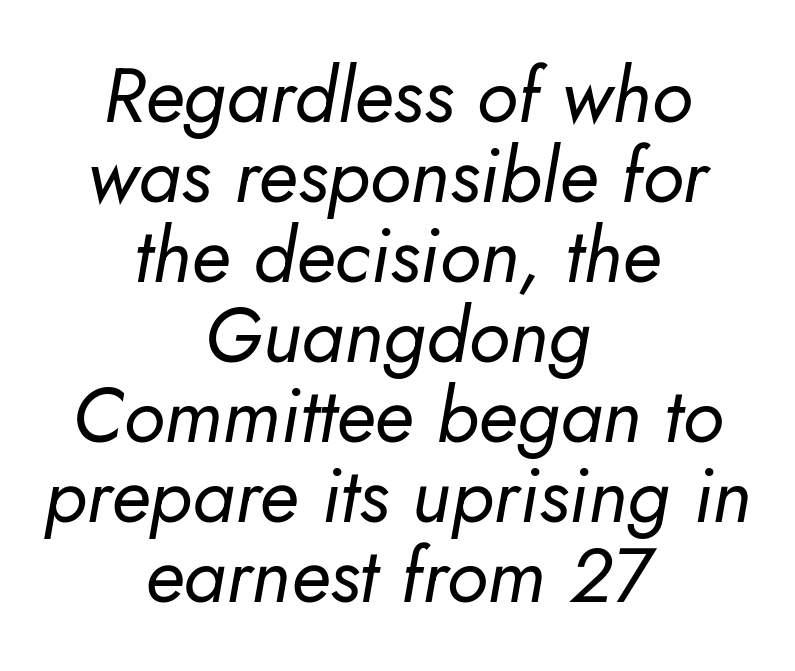
Q: Is the text bold? A: No.
Q: Is the text italic (slanted)? A: Yes, it leans right by about 5 degrees.
Q: Is the text underlined? A: No.
Q: How is the paragraph aligned? A: Centered.
Q: Is the spacing between letters normal or unusually wide? A: Normal.
Q: Is the spacing between lines tight, normal or loose? A: Tight.
Q: Width (condensed, normal, or wide)? A: Normal.
Q: Stroke contrast? A: Low.
Q: x-height? A: Small.
Q: Monospaced? A: No.
